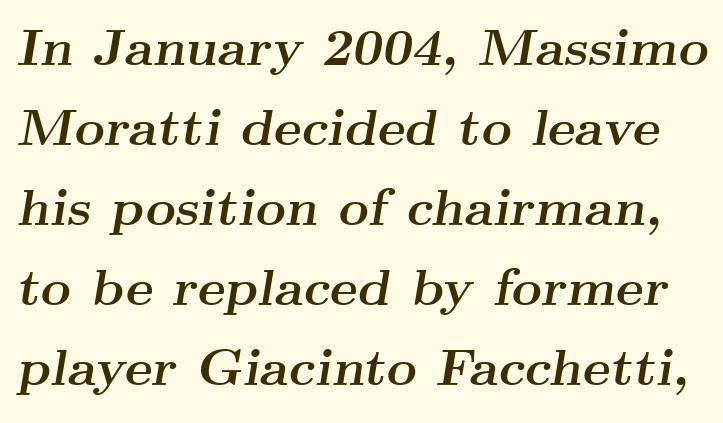
Quick note: italic. The passage shown is emphatically bold. The zone under the glyphs is completely vacant. A typesetter would call this proportional, since set widths differ per character.
